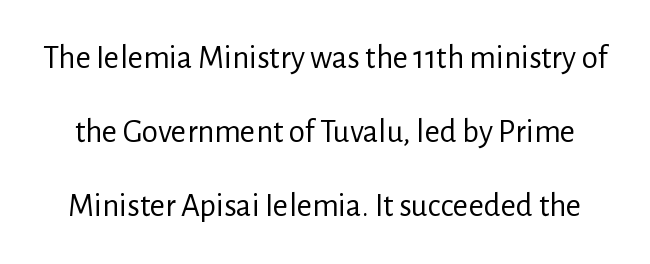
The image shows 33 px regular-weight sans-serif type, upright; set loose line spacing (2.24x), normal letter spacing, not underlined; low stroke contrast and a medium x-height.
